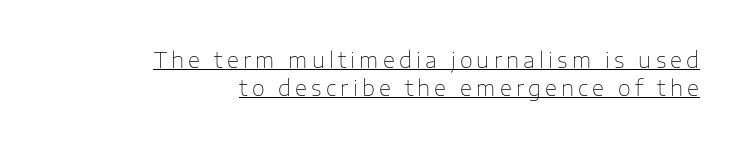
Display-style spreading of the glyphs; the letterfit is very open. A flush-right, rag-left setting is used for this passage. The typeface has the unassuming heft of standard copy or less. Each new line begins a customary step beneath the previous one. This is the regular roman posture of the typeface.
